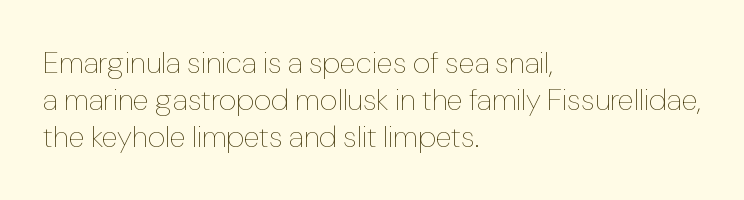
The image shows 30 px thin type, upright; set left-aligned, line spacing 1.23x, normal letter spacing, not underlined; low stroke contrast and a medium x-height.
